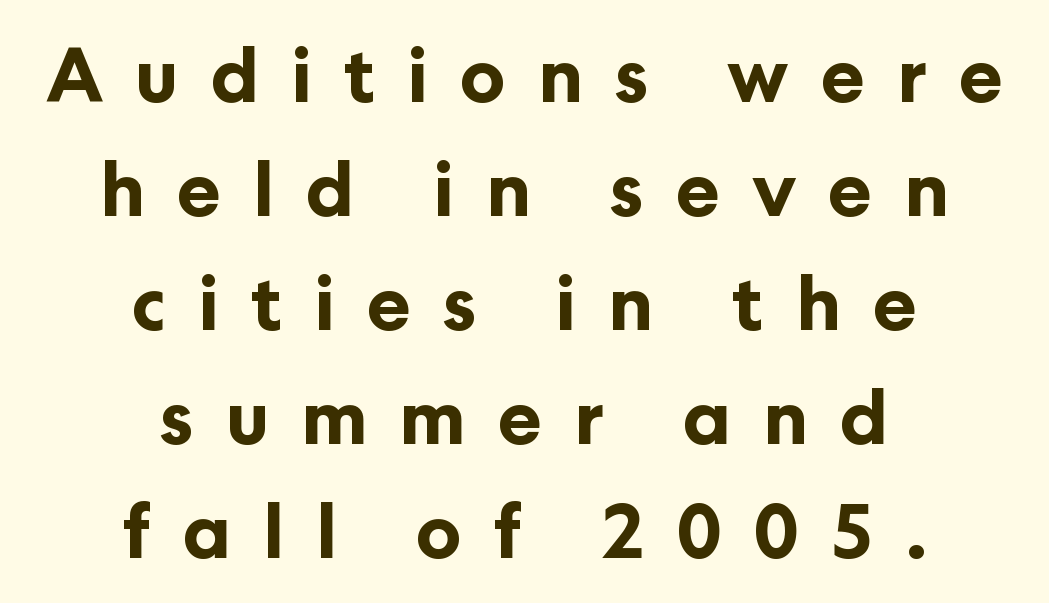
Serifs: no, the terminals of the letterforms are clean. The letters stand straight up with perfectly vertical stems. The setting favours the middle, as headings and verse often do. Each letter keeps its own natural width here, so spacing adapts to shape.
